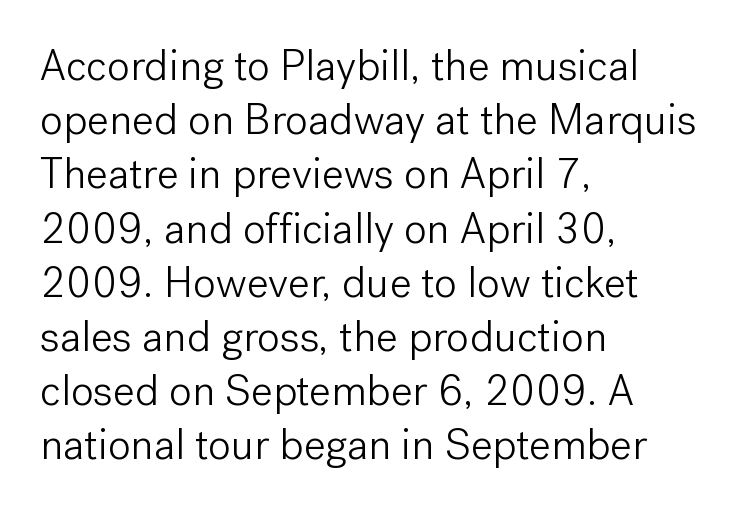
Q: Is the text bold? A: No.
Q: Is the text italic (slanted)? A: No, it is upright.
Q: Is the typeface a serif or a sans-serif typeface? A: Sans-serif.
Q: Is the text underlined? A: No.
Q: How is the paragraph aligned? A: Left-aligned.
Q: Is the spacing between letters normal or unusually wide? A: Normal.
Q: Is the spacing between lines tight, normal or loose? A: Normal.
Q: Width (condensed, normal, or wide)? A: Normal.
Q: Stroke contrast? A: Low.
Q: x-height? A: Medium.
Q: Monospaced? A: No.
